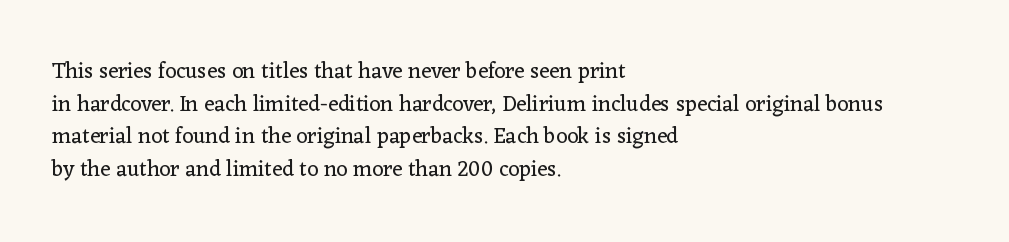
Rows of type keep a routine distance in the vertical direction. The space beneath each line is pristine and unruled. Which margin do the lines hug? The left one — the right edge is uneven. The letterforms sit shoulder to shoulder at normal distance.
